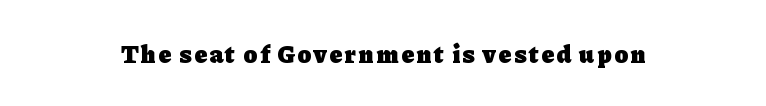
{"italic": "no", "bold": "yes", "underline": "no", "glyph_px": 25}
